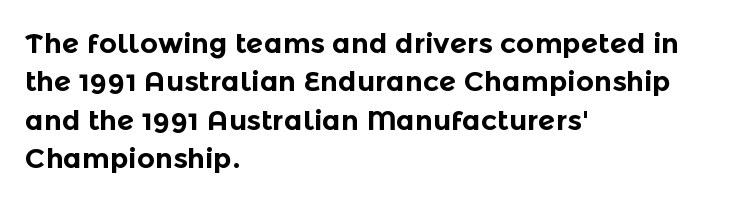
Anything drawn beneath the words? Only blank space. The setting favours the left margin, as ordinary paragraphs usually do. The type family on display is of the sans-serif kind. Each word holds together tightly as a unit, with standard inter-letter gaps.
